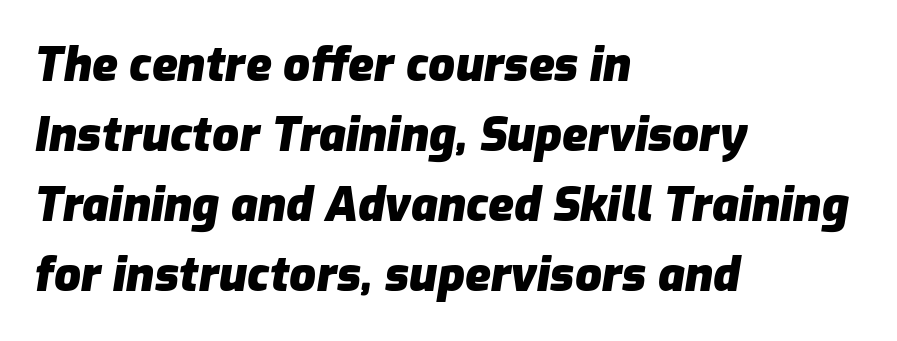
{"italic": "yes", "lean": "right", "slant_degrees": 9, "bold": "yes", "weight": "heavy", "width": "normal", "stroke_contrast": "low", "x_height": "medium", "monospaced": "no", "underline": "no", "align": "left", "line_spacing": "normal", "line_spacing_ratio": 1.49, "letter_spacing": "normal", "letter_spacing_em": 0.0, "glyph_px": 47}
